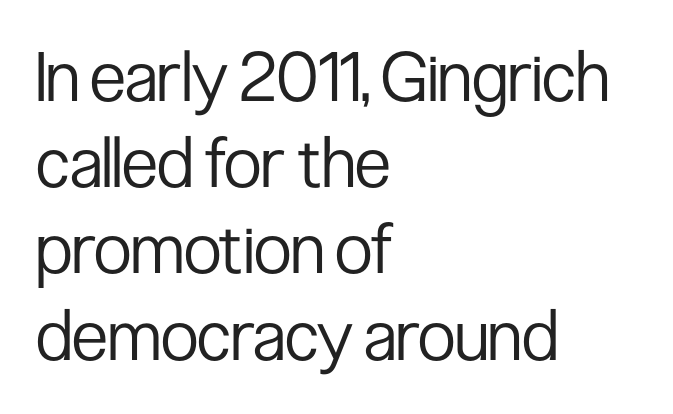
The image shows 69 px regular-weight, condensed sans-serif type, upright; set left-aligned, normal line spacing (1.25x), normal letter spacing, not underlined; low stroke contrast and a medium x-height.
